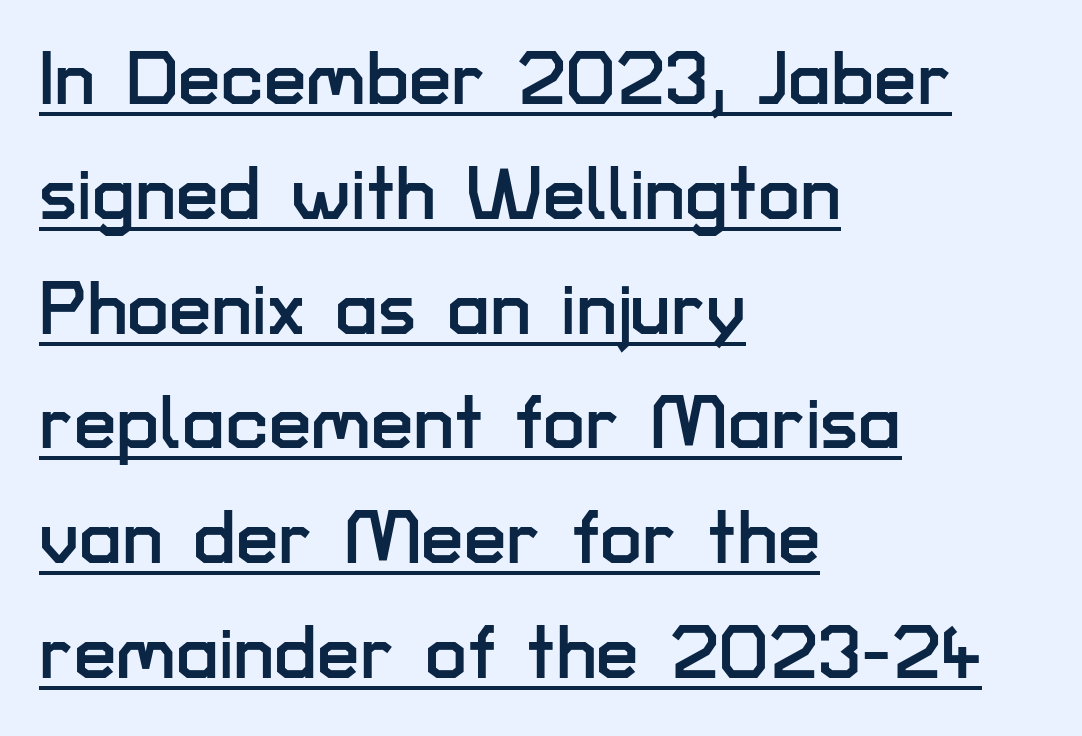
Q: Is the text italic (slanted)? A: No, it is upright.
Q: Is the typeface a serif or a sans-serif typeface? A: Sans-serif.
Q: Is the text underlined? A: Yes.
Q: How is the paragraph aligned? A: Left-aligned.
Q: Is the spacing between letters normal or unusually wide? A: Normal.
Q: Is the spacing between lines tight, normal or loose? A: Normal.
Q: Width (condensed, normal, or wide)? A: Normal.
Q: Stroke contrast? A: Low.
Q: x-height? A: Medium.
Q: Monospaced? A: No.
